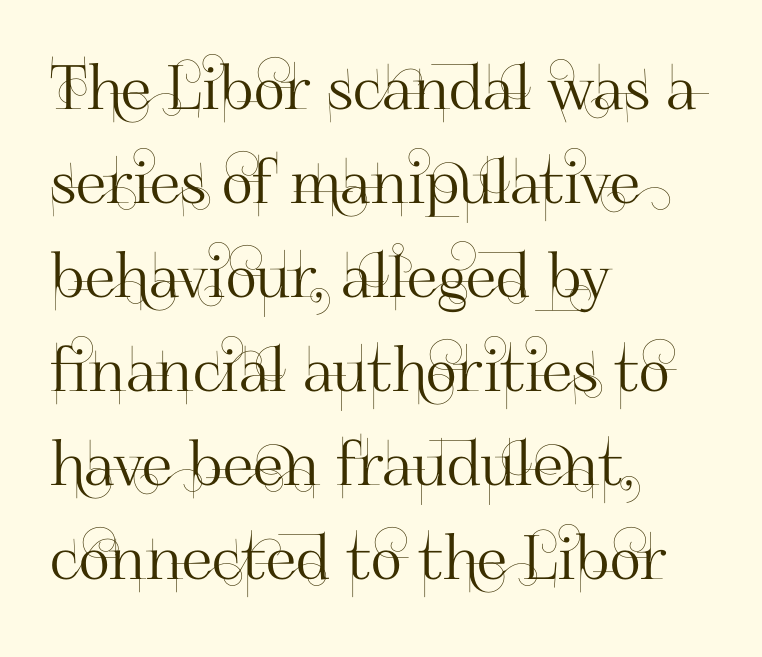
No feet cap the strokes, marking this as sans-serif type. In terms of leading, this rendering sits right in the middle. The passage is arranged the way most books set body copy — flush left. Observe the ordinary spacing: letters are neighbours, not strangers.
